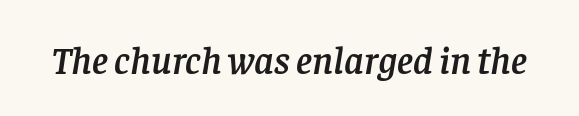
The gaps between neighbouring characters are ordinary and unremarkable. Decoration check: the copy has no underline. This sample uses an oblique cut, with every glyph tilted off the vertical. Look at the bottom of the vertical strokes: they flare into serifs here.
